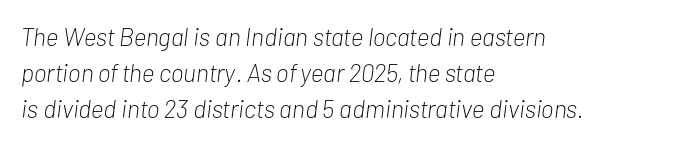
{"italic": "yes", "lean": "right", "slant_degrees": 7, "bold": "no", "underline": "no", "align": "left", "line_spacing": "normal", "line_spacing_ratio": 1.45, "letter_spacing": "normal", "letter_spacing_em": 0.0, "glyph_px": 25}
